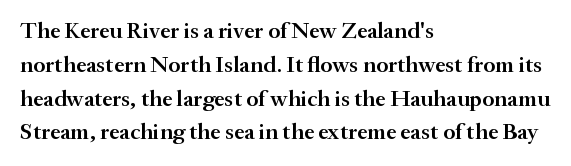
Q: Is the text bold? A: Semi-bold.
Q: Is the text italic (slanted)? A: No, it is upright.
Q: Is the text underlined? A: No.
Q: How is the paragraph aligned? A: Left-aligned.
Q: Is the spacing between letters normal or unusually wide? A: Normal.
Q: Is the spacing between lines tight, normal or loose? A: Normal.
